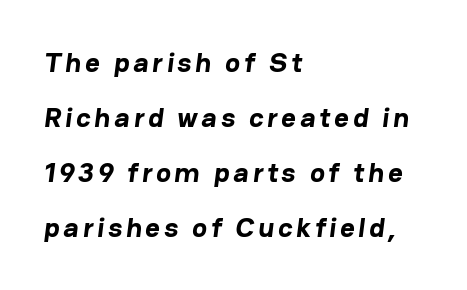
Q: Is the text bold? A: Yes.
Q: Is the typeface a serif or a sans-serif typeface? A: Sans-serif.
Q: Is the text underlined? A: No.
Q: How is the paragraph aligned? A: Left-aligned.
Q: Is the spacing between lines tight, normal or loose? A: Loose.
Q: Width (condensed, normal, or wide)? A: Normal.
Q: Stroke contrast? A: Low.
Q: x-height? A: Medium.
Q: Monospaced? A: No.
